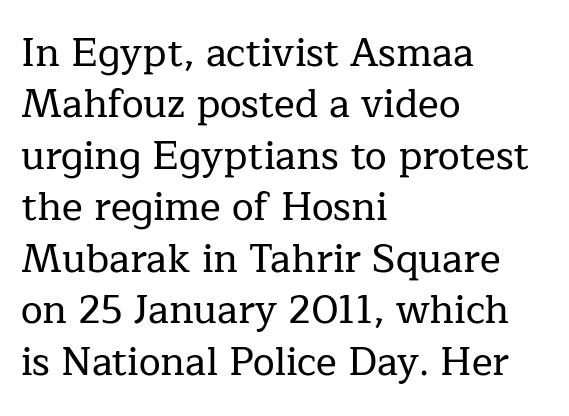
Q: Is the text italic (slanted)? A: No, it is upright.
Q: Is the typeface a serif or a sans-serif typeface? A: Serif.
Q: Is the text underlined? A: No.
Q: How is the paragraph aligned? A: Left-aligned.
Q: Is the spacing between letters normal or unusually wide? A: Normal.
Q: Is the spacing between lines tight, normal or loose? A: Normal.
Q: Width (condensed, normal, or wide)? A: Normal.
Q: Stroke contrast? A: Low.
Q: x-height? A: Medium.
Q: Monospaced? A: No.
